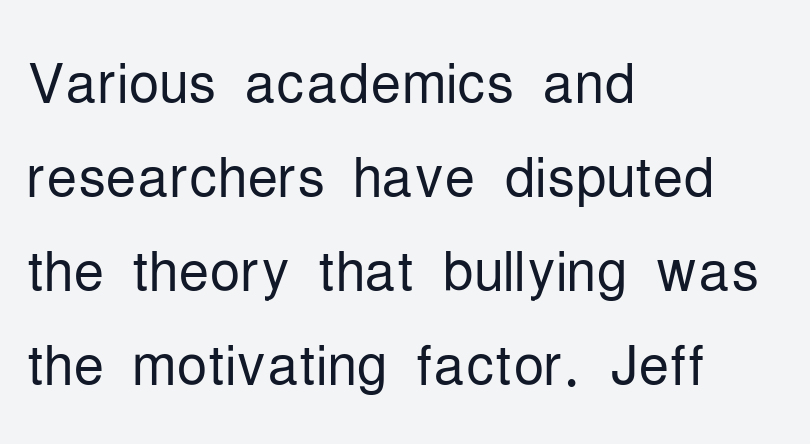
You can tell from the bare stems that sans-serif type was used. Does the lettering tilt? It doesn't — this is upright. There is no visible air inserted between adjacent glyphs. Think standard paragraph weight, or any step lighter than that. Visually the block forms a straight wall on the left and a jagged coastline on the right.
